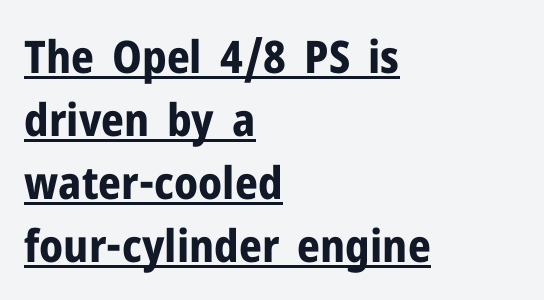
Q: Is the text bold? A: Yes.
Q: Is the text italic (slanted)? A: No, it is upright.
Q: Is the typeface a serif or a sans-serif typeface? A: Sans-serif.
Q: Is the text underlined? A: Yes.
Q: How is the paragraph aligned? A: Left-aligned.
Q: Is the spacing between letters normal or unusually wide? A: Normal.
Q: Is the spacing between lines tight, normal or loose? A: Normal.
Q: Width (condensed, normal, or wide)? A: Normal.
Q: Stroke contrast? A: Low.
Q: x-height? A: Medium.
Q: Monospaced? A: No.
